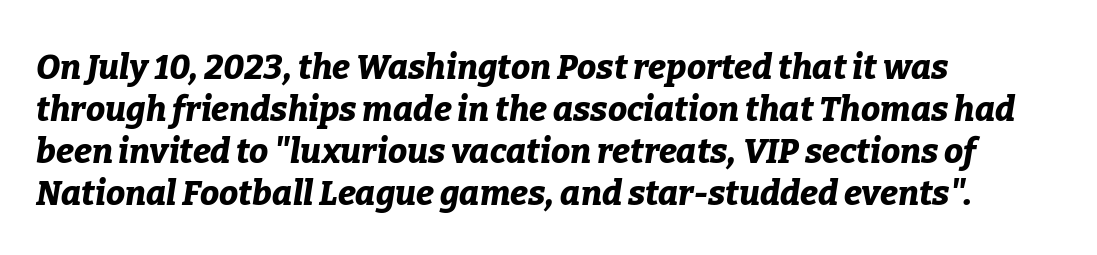
{"italic": "yes", "lean": "right", "slant_degrees": 9, "bold": "yes", "weight": "bold", "width": "normal", "stroke_contrast": "low", "x_height": "medium", "monospaced": "no", "underline": "no", "align": "left", "line_spacing_ratio": 1.24, "letter_spacing": "normal", "letter_spacing_em": 0.0, "glyph_px": 34}
